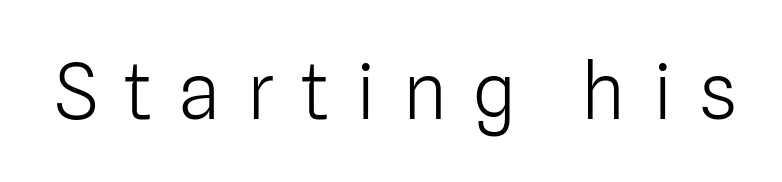
{"serif": "no", "italic": "no", "bold": "no", "weight": "light", "width": "normal", "stroke_contrast": "low", "x_height": "medium", "monospaced": "no", "underline": "no", "letter_spacing": "wide", "letter_spacing_em": 0.34, "glyph_px": 77}
